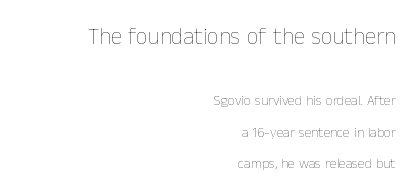
The image shows 23 px text type, upright; set right-aligned, loose line spacing (2.25x), normal letter spacing, not underlined; the first (top) block is 1.64x larger.
